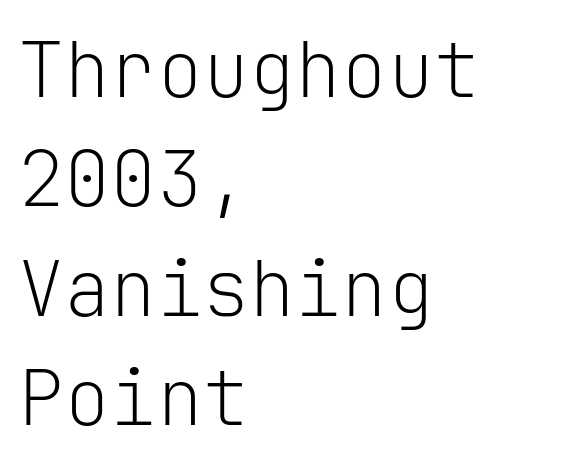
The image shows 77 px light sans-serif type, upright, monospaced; set left-aligned, normal line spacing (1.42x), normal letter spacing, not underlined; low stroke contrast and a medium x-height.
